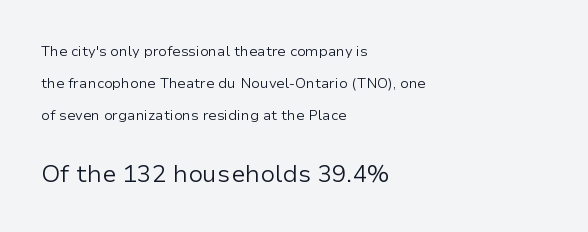
Q: Is the text bold? A: No.
Q: Is the text italic (slanted)? A: No, it is upright.
Q: Is the text underlined? A: No.
Q: How is the paragraph aligned? A: Left-aligned.
Q: Is the spacing between letters normal or unusually wide? A: Normal.
Q: Is the spacing between lines tight, normal or loose? A: Loose.
Q: Which block of text is set in a larger size, the first (top) or the second (bottom)? A: The second (bottom) one.
